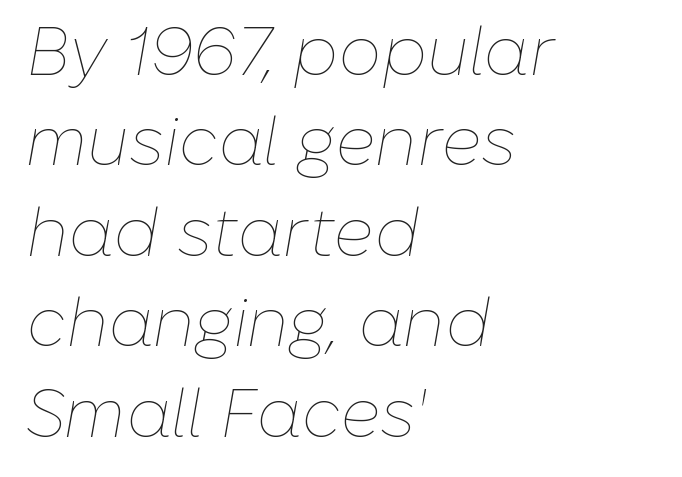
Honestly, the letter spacing is just normal — you wouldn't notice it. Lines of text with bare space underneath. Is this a fixed-width face? No — the glyphs have proportional, varying widths. Evenly set lines give the paragraph a standard silhouette. The face looks like a standard text weight, possibly lighter.
